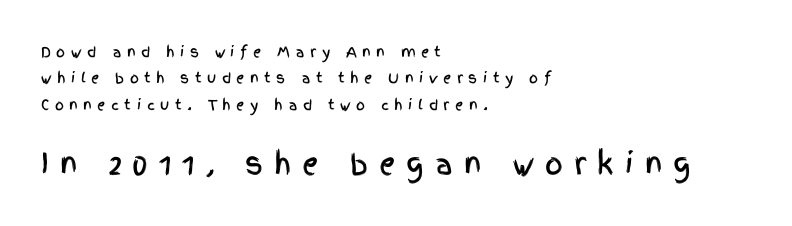
{"serif": "no", "italic": "no", "width": "condensed", "x_height": "large", "monospaced": "no", "underline": "no", "align": "left", "line_spacing_ratio": 1.89, "letter_spacing": "wide", "letter_spacing_em": 0.39, "larger_block": "second", "size_ratio": 2.0, "glyph_px": 28}
